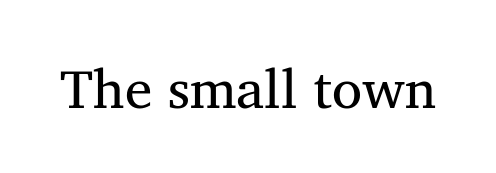
{"serif": "yes", "italic": "no", "bold": "no", "weight": "regular", "width": "normal", "stroke_contrast": "medium", "x_height": "medium", "monospaced": "no", "underline": "no", "letter_spacing": "normal", "letter_spacing_em": 0.0, "glyph_px": 55}
